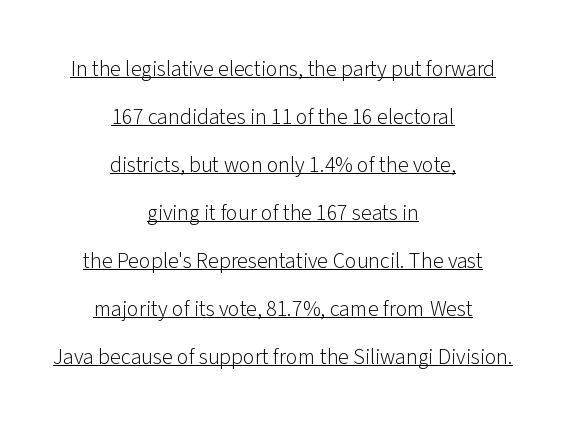
The image shows 22 px text type, upright; set centered, loose line spacing (2.18x), normal letter spacing, underlined.
